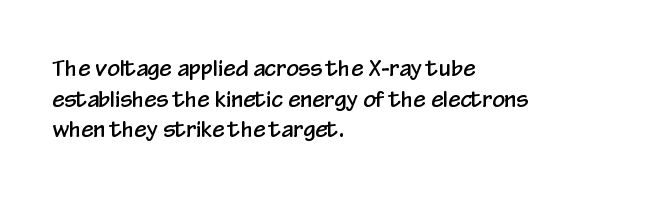
If you drew a line through each stem, it would be perfectly vertical. Honestly, the letter spacing is just normal — you wouldn't notice it. The words here are not underlined. Notice how the passage keeps a crisp vertical edge on the left only. Interline gaps are of average width in this sample.
